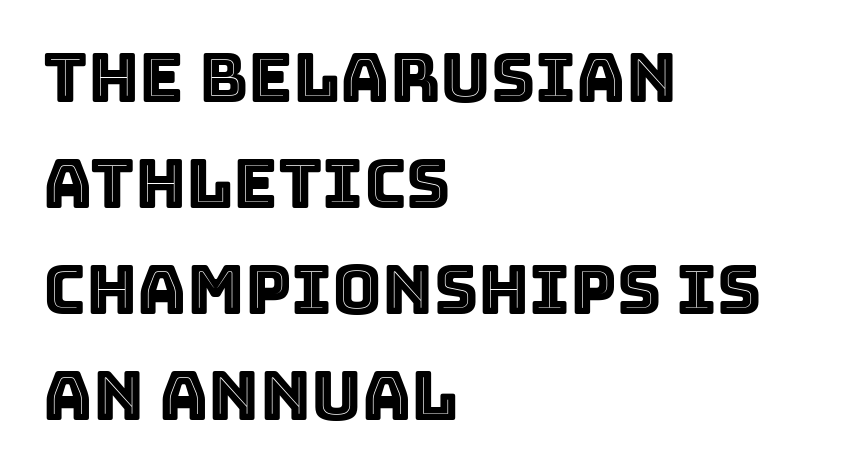
{"italic": "no", "width": "normal", "x_height": "large", "monospaced": "no", "underline": "no", "align": "left", "line_spacing": "normal", "line_spacing_ratio": 1.56, "letter_spacing": "normal", "letter_spacing_em": 0.0, "glyph_px": 68}
